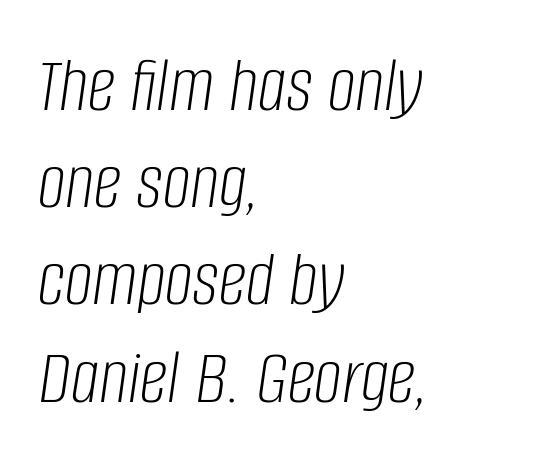
Q: Is the text bold? A: No.
Q: Is the text italic (slanted)? A: Yes, it leans right by about 8 degrees.
Q: Is the text underlined? A: No.
Q: How is the paragraph aligned? A: Left-aligned.
Q: Is the spacing between letters normal or unusually wide? A: Normal.
Q: Width (condensed, normal, or wide)? A: Condensed.
Q: Stroke contrast? A: Low.
Q: x-height? A: Large.
Q: Monospaced? A: No.
